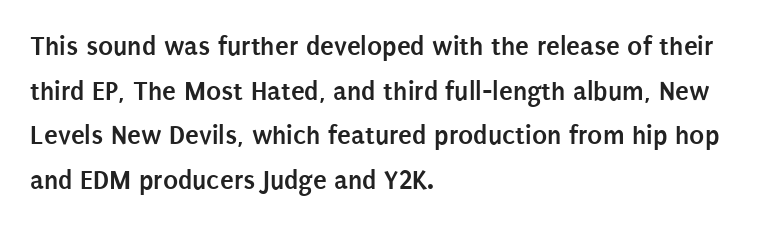
{"serif": "no", "italic": "no", "bold": "yes", "weight": "semibold", "width": "condensed", "stroke_contrast": "low", "x_height": "large", "monospaced": "no", "underline": "no", "align": "left", "line_spacing": "normal", "line_spacing_ratio": 1.59, "letter_spacing": "normal", "letter_spacing_em": 0.0, "glyph_px": 28}
